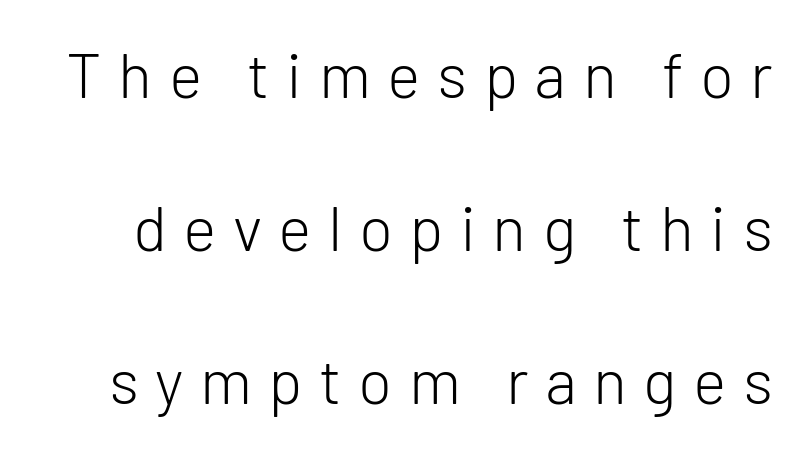
Upright lettering throughout. This sample trades compactness for vertical openness between lines. Letter spacing: wide. Decoration check: the copy has no underline. The passage shown is typed in a proportional face where columns would drift. Heft: none added — not bold.
